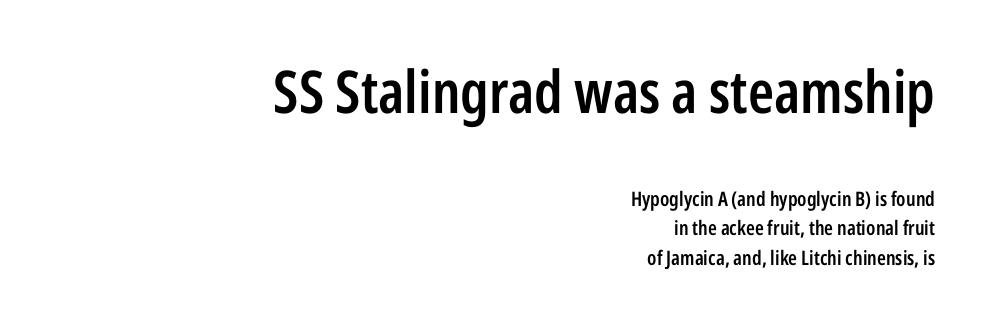
{"serif": "no", "italic": "no", "bold": "semi", "weight": "semibold", "width": "condensed", "stroke_contrast": "low", "x_height": "medium", "monospaced": "no", "underline": "no", "align": "right", "line_spacing": "normal", "line_spacing_ratio": 1.48, "letter_spacing": "normal", "letter_spacing_em": 0.0, "larger_block": "first", "size_ratio": 2.95, "glyph_px": 59}
